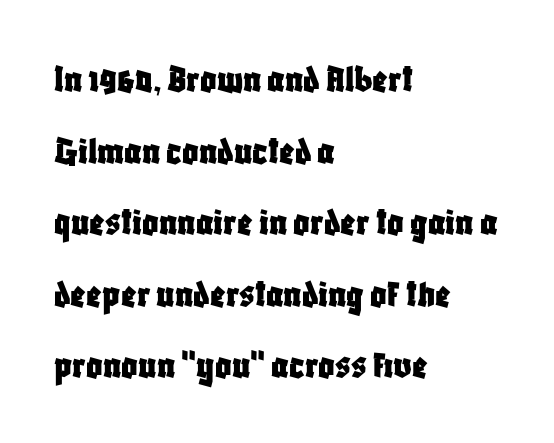
{"serif": "no", "italic": "no", "width": "condensed", "stroke_contrast": "low", "x_height": "large", "monospaced": "no", "underline": "no", "align": "left", "line_spacing_ratio": 1.79, "letter_spacing": "normal", "letter_spacing_em": 0.0, "glyph_px": 40}
